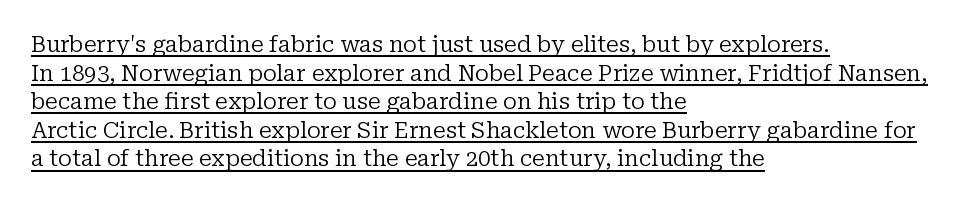
Q: Is the text bold? A: No.
Q: Is the text italic (slanted)? A: No, it is upright.
Q: Is the text underlined? A: Yes.
Q: How is the paragraph aligned? A: Left-aligned.
Q: Is the spacing between letters normal or unusually wide? A: Normal.
Q: Is the spacing between lines tight, normal or loose? A: Normal.
